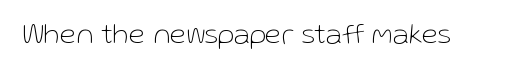
{"serif": "no", "italic": "no", "bold": "no", "weight": "thin", "width": "normal", "stroke_contrast": "low", "x_height": "medium", "monospaced": "no", "underline": "no", "letter_spacing": "normal", "letter_spacing_em": 0.0, "glyph_px": 30}
